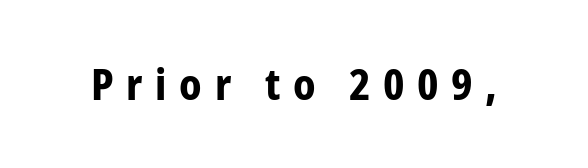
{"serif": "no", "italic": "no", "bold": "yes", "weight": "bold", "width": "condensed", "stroke_contrast": "low", "x_height": "medium", "monospaced": "no", "underline": "no", "letter_spacing": "wide", "letter_spacing_em": 0.3, "glyph_px": 42}
